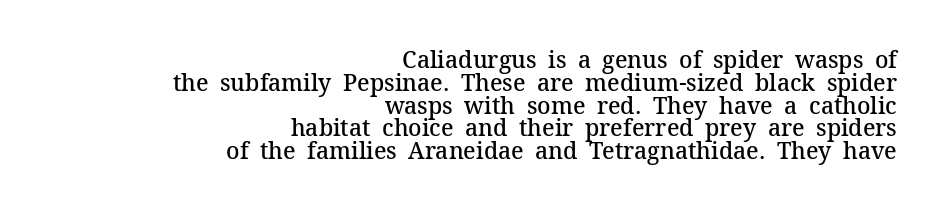
Q: Is the text bold? A: Semi-bold.
Q: Is the text italic (slanted)? A: No, it is upright.
Q: Is the text underlined? A: No.
Q: How is the paragraph aligned? A: Right-aligned.
Q: Is the spacing between letters normal or unusually wide? A: Normal.
Q: Is the spacing between lines tight, normal or loose? A: Tight.
